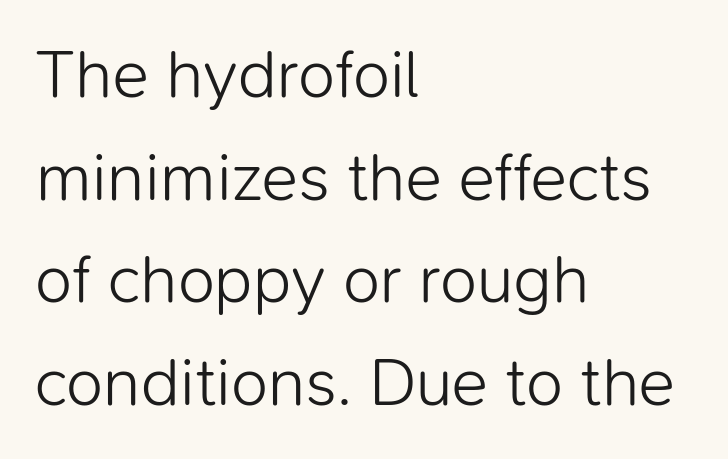
The image shows 68 px light sans-serif type, upright; set left-aligned, normal line spacing (1.51x), normal letter spacing, not underlined; low stroke contrast and a medium x-height.
